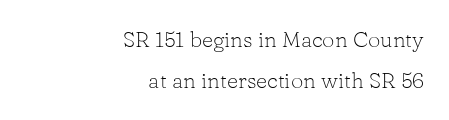
Short note: letters normally spaced. No word sits above an underline. Posture: vertical. The compositor pushed each line to the right boundary. Vertical stems look standard width or narrower in stroke.
